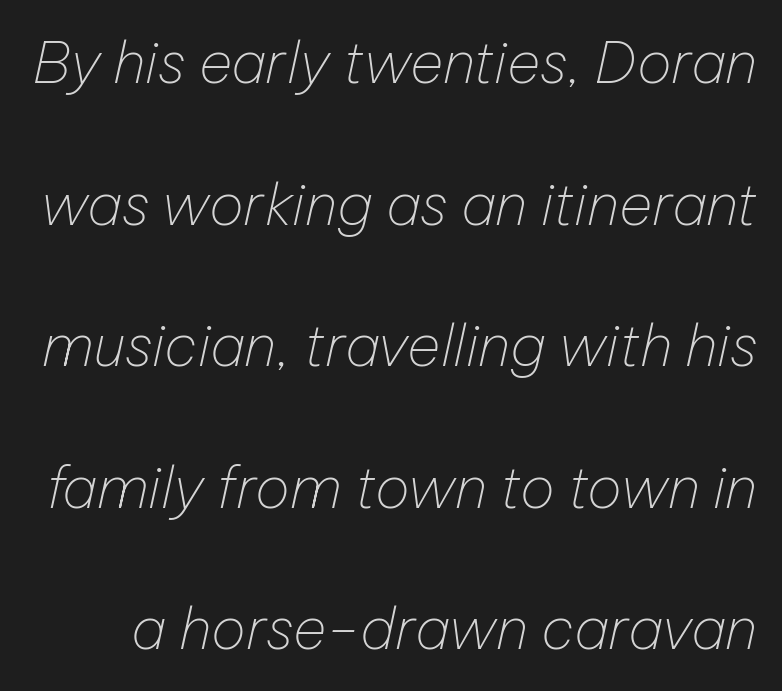
Is the type slanted? Yes — the strokes lean at a clear angle. The gap between lines stays unmarked. No chunkiness to these letters — they're not bold. What's the leading like? Stretched, with rows far apart. This sample has the flowing, uneven cadence of proportional lettering.
